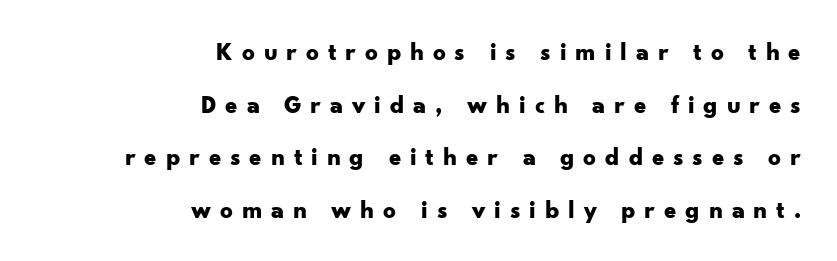
Descenders are the only things crossing below the line. Summary of weight: heavy, a full bold. The rendering anchors every line to the right-hand side. The passage shown has open, widely tracked lettering throughout.
